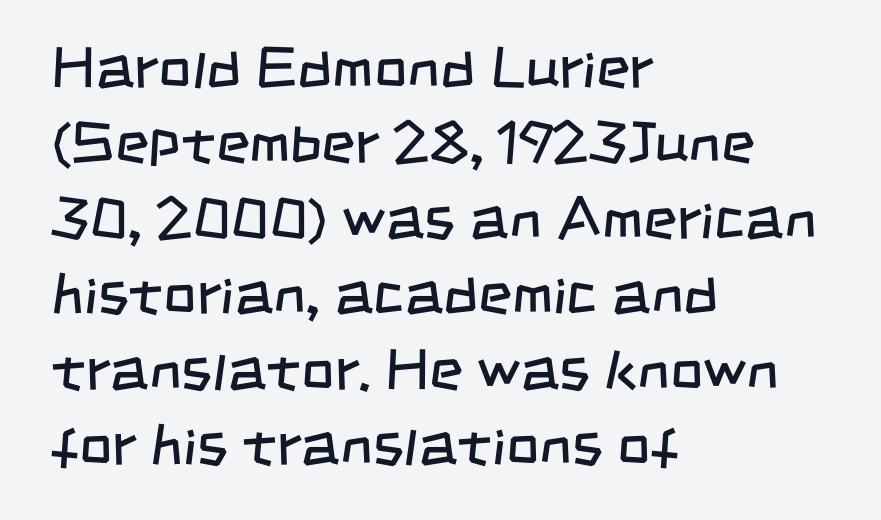
Q: Is the text bold? A: No.
Q: Is the typeface a serif or a sans-serif typeface? A: Sans-serif.
Q: Is the text underlined? A: No.
Q: How is the paragraph aligned? A: Left-aligned.
Q: Is the spacing between letters normal or unusually wide? A: Normal.
Q: Is the spacing between lines tight, normal or loose? A: Normal.
Q: Width (condensed, normal, or wide)? A: Condensed.
Q: Stroke contrast? A: Low.
Q: x-height? A: Large.
Q: Monospaced? A: No.
